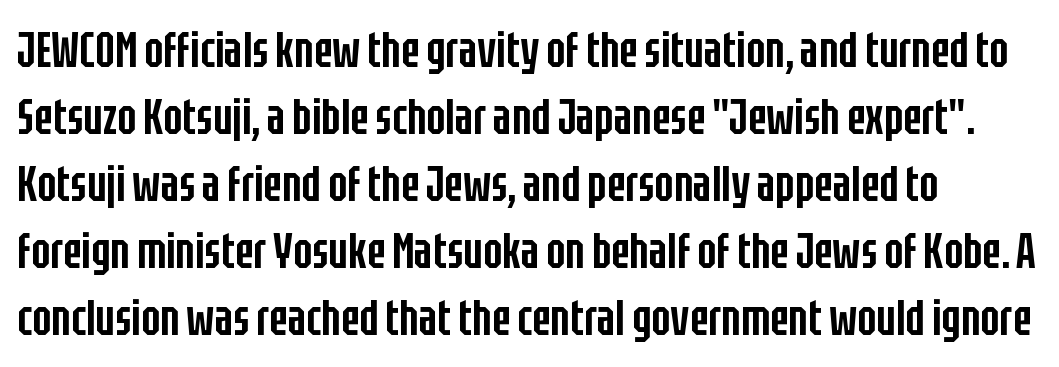
The image shows 50 px semibold, condensed sans-serif type, upright; set left-aligned, normal line spacing (1.34x), normal letter spacing, not underlined; low stroke contrast and a large x-height.
